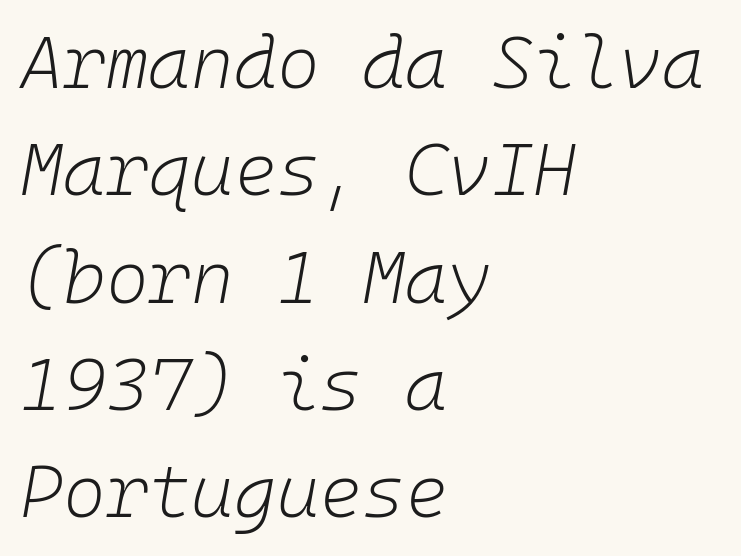
{"italic": "yes", "lean": "right", "slant_degrees": 10, "bold": "no", "weight": "light", "width": "normal", "stroke_contrast": "low", "x_height": "medium", "monospaced": "yes", "underline": "no", "align": "left", "line_spacing": "normal", "line_spacing_ratio": 1.47, "letter_spacing": "normal", "letter_spacing_em": 0.0, "glyph_px": 73}
